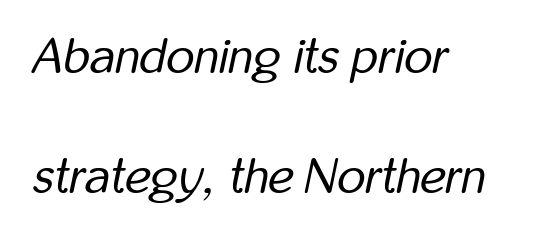
Characters are canted at an angle relative to the baseline's perpendicular. Caption: face not bold, strokes unweighted. The specimen omits any rule beneath the text block's lines. The compositor pushed each line to the left boundary. Looks like regular typesetting: each glyph gets only the width it needs.
